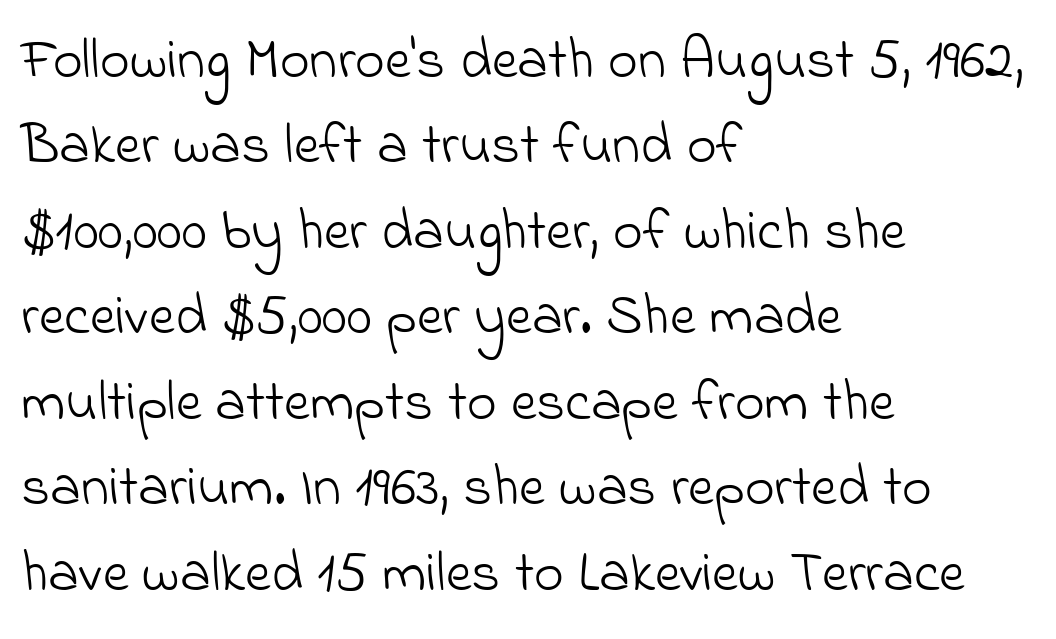
{"serif": "no", "bold": "no", "weight": "light", "width": "normal", "stroke_contrast": "low", "x_height": "small", "monospaced": "no", "underline": "no", "align": "left", "line_spacing": "normal", "line_spacing_ratio": 1.5, "letter_spacing": "normal", "letter_spacing_em": 0.0, "glyph_px": 57}
